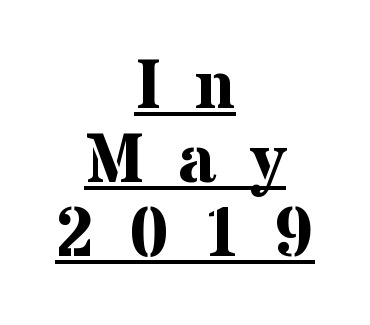
{"serif": "yes", "italic": "no", "bold": "yes", "weight": "bold", "width": "normal", "stroke_contrast": "medium", "x_height": "medium", "monospaced": "no", "underline": "yes", "align": "center", "line_spacing": "tight", "line_spacing_ratio": 1.06, "letter_spacing": "wide", "letter_spacing_em": 0.48, "glyph_px": 70}
